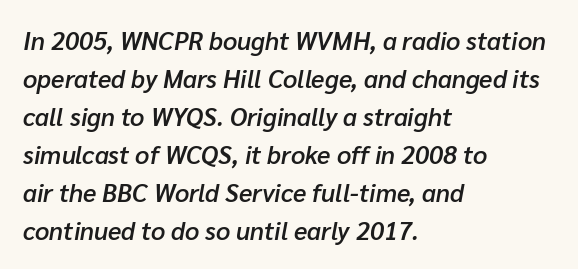
The image shows 25 px text type, italic (leaning right); set left-aligned, normal line spacing (1.52x), normal letter spacing, not underlined.
